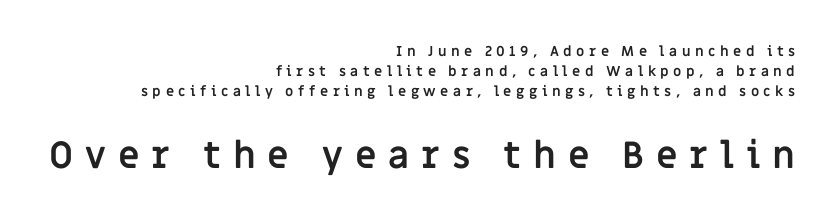
Q: Is the text bold? A: Yes.
Q: Is the text italic (slanted)? A: No, it is upright.
Q: Is the typeface a serif or a sans-serif typeface? A: Sans-serif.
Q: Is the text underlined? A: No.
Q: How is the paragraph aligned? A: Right-aligned.
Q: Is the spacing between letters normal or unusually wide? A: Unusually wide.
Q: Is the spacing between lines tight, normal or loose? A: Normal.
Q: Which block of text is set in a larger size, the first (top) or the second (bottom)? A: The second (bottom) one.
Q: Width (condensed, normal, or wide)? A: Normal.
Q: Stroke contrast? A: Low.
Q: x-height? A: Large.
Q: Monospaced? A: No.
